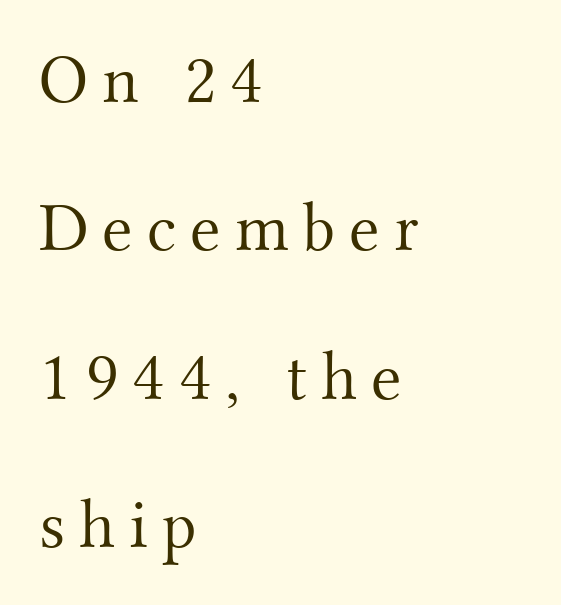
Q: Is the text bold? A: No.
Q: Is the text italic (slanted)? A: No, it is upright.
Q: Is the typeface a serif or a sans-serif typeface? A: Serif.
Q: Is the text underlined? A: No.
Q: How is the paragraph aligned? A: Left-aligned.
Q: Is the spacing between letters normal or unusually wide? A: Unusually wide.
Q: Is the spacing between lines tight, normal or loose? A: Loose.
Q: Width (condensed, normal, or wide)? A: Normal.
Q: Stroke contrast? A: Medium.
Q: x-height? A: Small.
Q: Monospaced? A: No.
